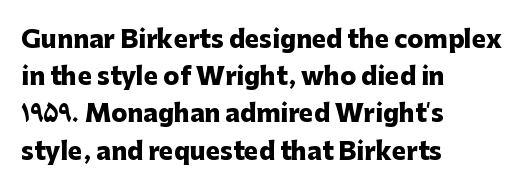
The image shows 24 px bold type, upright; set left-aligned, normal line spacing (1.55x), normal letter spacing, not underlined.
